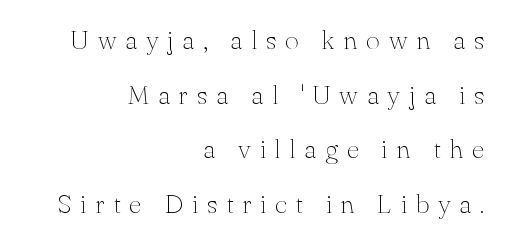
Descender tails drop into unmarked territory. You could only call the tracking loose — the letters float apart. One-word summary of the alignment: right. Widely set lines give the paragraph a tall, airy silhouette.
